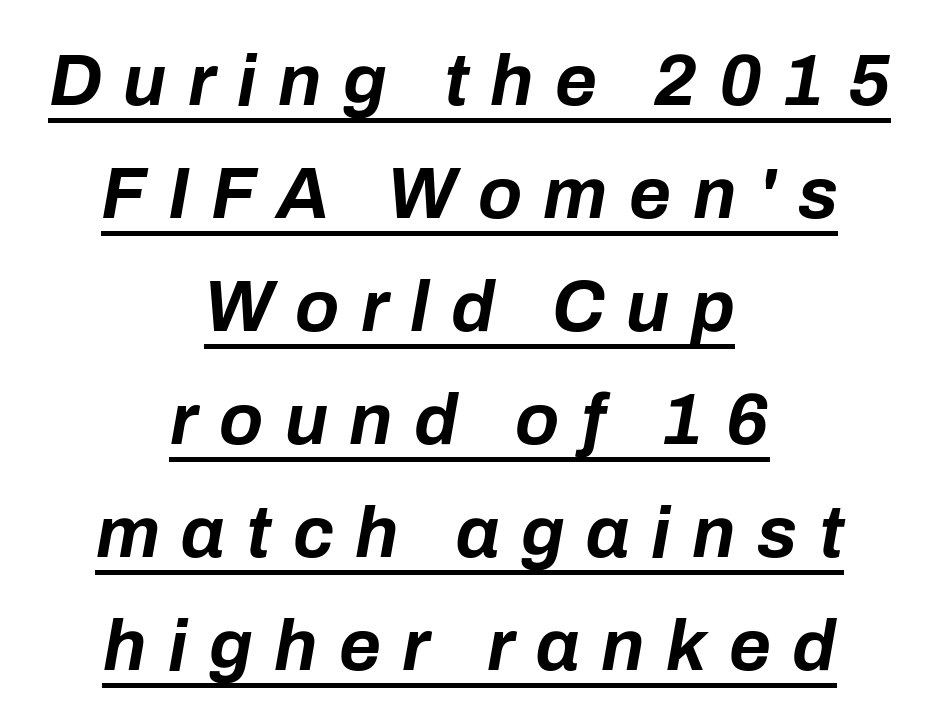
Q: Is the text bold? A: Yes.
Q: Is the text italic (slanted)? A: Yes, it leans right by about 10 degrees.
Q: Is the text underlined? A: Yes.
Q: How is the paragraph aligned? A: Centered.
Q: Is the spacing between letters normal or unusually wide? A: Unusually wide.
Q: Is the spacing between lines tight, normal or loose? A: Normal.
Q: Width (condensed, normal, or wide)? A: Normal.
Q: Stroke contrast? A: Low.
Q: x-height? A: Medium.
Q: Monospaced? A: No.
